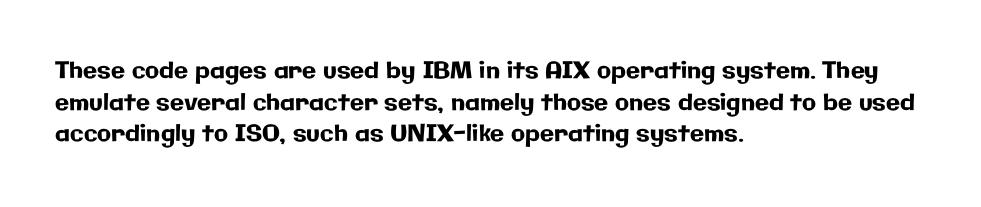
The tracking reads as untouched default to a designer's eye. These lines were composed using upright roman letters. A clean baseline with only descenders dipping below it. The designer left line spacing at the default. The lines are quadded left.
